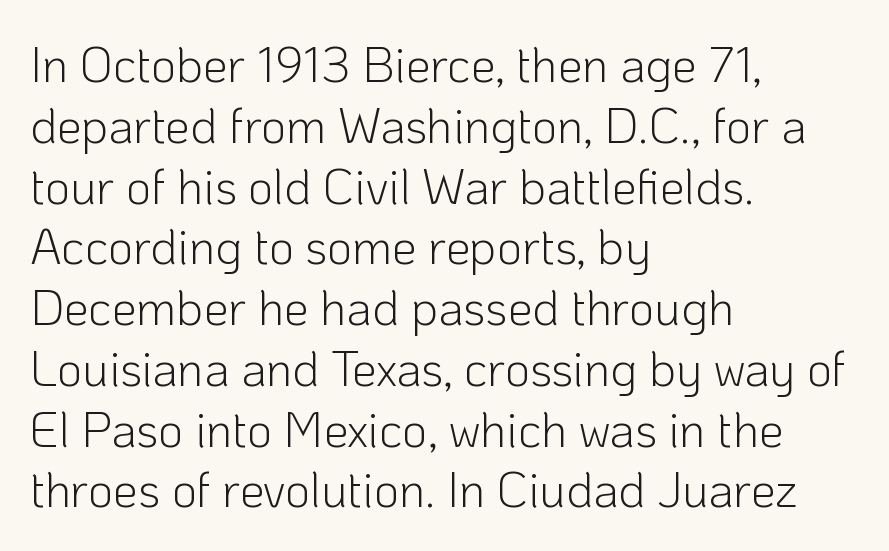
The image shows 49 px light sans-serif type, upright; set left-aligned, line spacing 1.24x, normal letter spacing, not underlined; low stroke contrast and a medium x-height.
